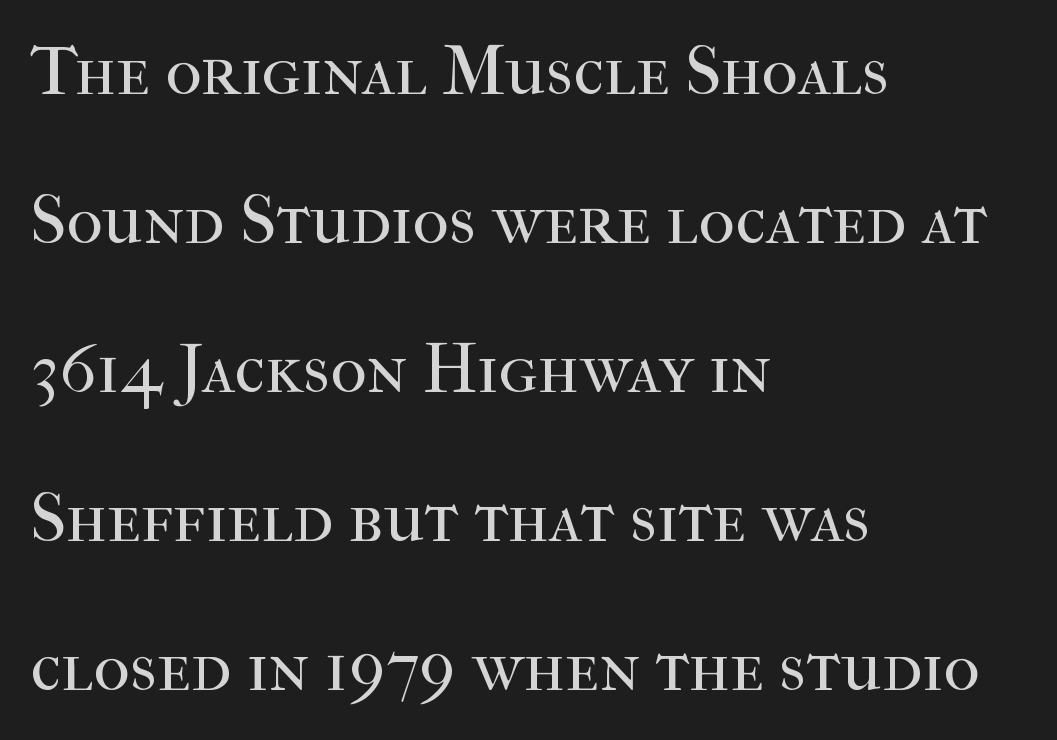
The image shows 70 px regular-weight serif type, upright; set left-aligned, loose line spacing (2.13x), normal letter spacing, not underlined; high stroke contrast and a medium x-height.
